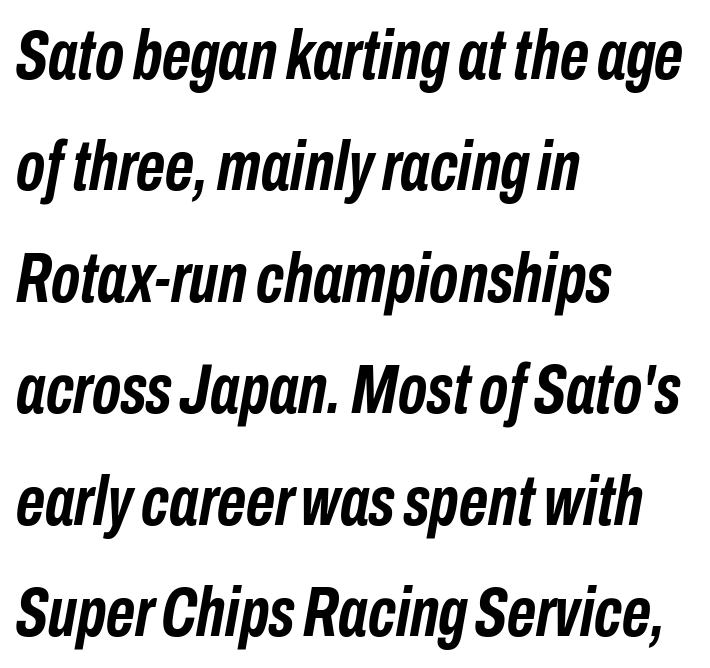
The image shows 71 px semibold, condensed type, italic (leaning right); set left-aligned, normal line spacing (1.57x), normal letter spacing, not underlined; low stroke contrast and a medium x-height.
